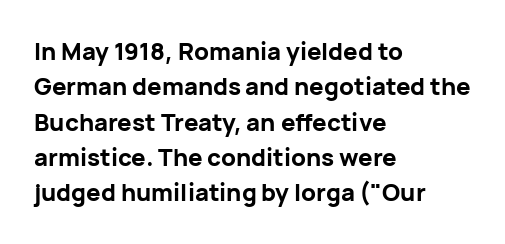
Q: Is the text bold? A: Yes.
Q: Is the text italic (slanted)? A: No, it is upright.
Q: Is the text underlined? A: No.
Q: How is the paragraph aligned? A: Left-aligned.
Q: Is the spacing between letters normal or unusually wide? A: Normal.
Q: Is the spacing between lines tight, normal or loose? A: Normal.
